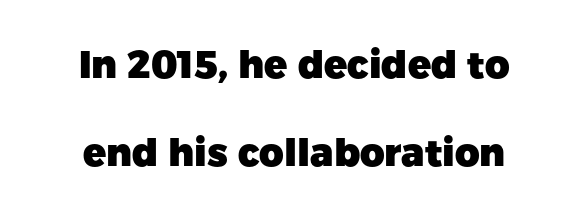
The image shows 38 px heavy sans-serif type, upright; set loose line spacing (2.31x), normal letter spacing, not underlined; low stroke contrast and a medium x-height.
